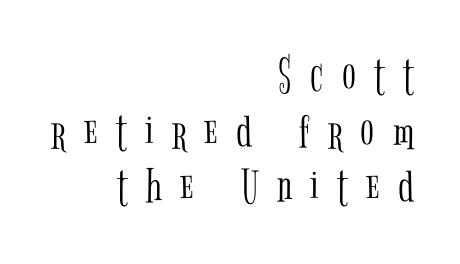
{"serif": "yes", "italic": "no", "bold": "no", "weight": "light", "width": "condensed", "stroke_contrast": "low", "x_height": "medium", "monospaced": "no", "underline": "no", "align": "right", "line_spacing": "tight", "line_spacing_ratio": 1.09, "letter_spacing": "wide", "letter_spacing_em": 0.36, "glyph_px": 51}
